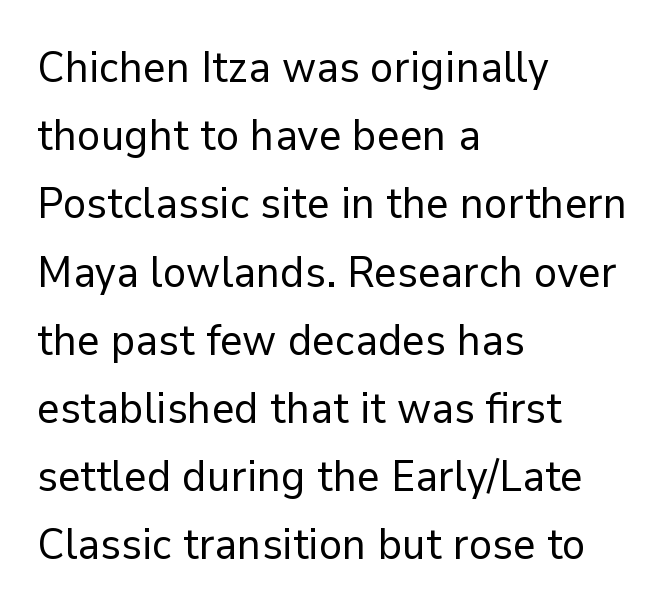
The type family on display is of the sans-serif kind. Honestly, there is no underline to notice here at all. Looks like regular typesetting: each glyph gets only the width it needs. The lettering stays uniformly vertical, giving the passage a roman look. What's the leading like? Ordinary, nothing unusual.
